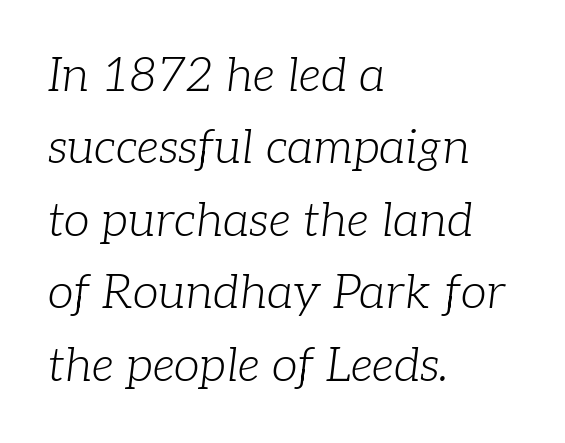
Q: Is the text bold? A: No.
Q: Is the text italic (slanted)? A: Yes, it leans right by about 7 degrees.
Q: Is the typeface a serif or a sans-serif typeface? A: Serif.
Q: Is the text underlined? A: No.
Q: How is the paragraph aligned? A: Left-aligned.
Q: Is the spacing between letters normal or unusually wide? A: Normal.
Q: Is the spacing between lines tight, normal or loose? A: Normal.
Q: Width (condensed, normal, or wide)? A: Normal.
Q: Stroke contrast? A: Low.
Q: x-height? A: Medium.
Q: Monospaced? A: No.
